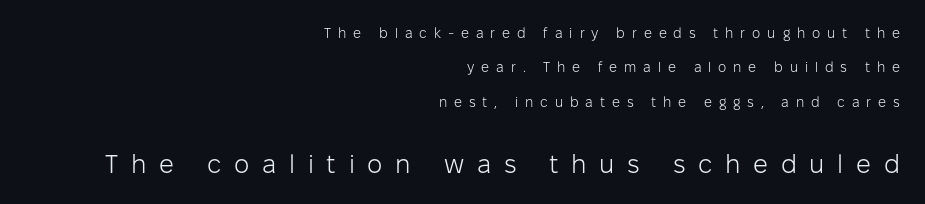
{"italic": "no", "bold": "no", "underline": "no", "align": "right", "line_spacing": "loose", "line_spacing_ratio": 2.46, "letter_spacing": "wide", "letter_spacing_em": 0.49, "larger_block": "second", "size_ratio": 1.86, "glyph_px": 26}
